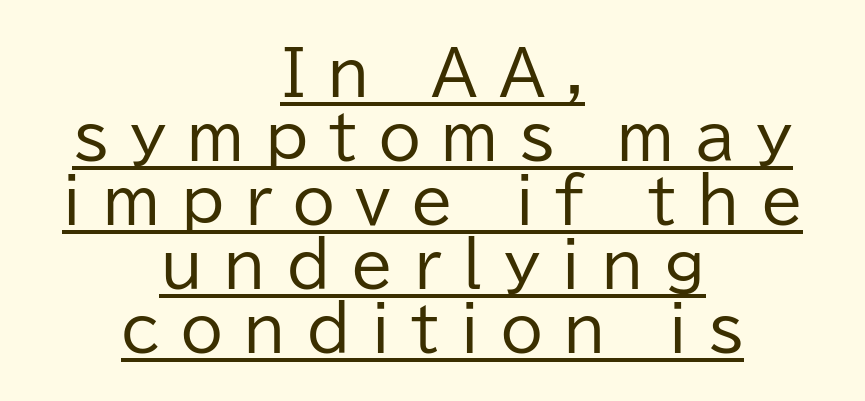
The letters stand straight up with perfectly vertical stems. Baseline-to-baseline distance is barely more than the letter height. A typographer would call this underscored text. The face looks like a standard text weight, possibly lighter. The gaps between neighbouring characters are conspicuously large. The passage is arranged like a title page — every line centered.
